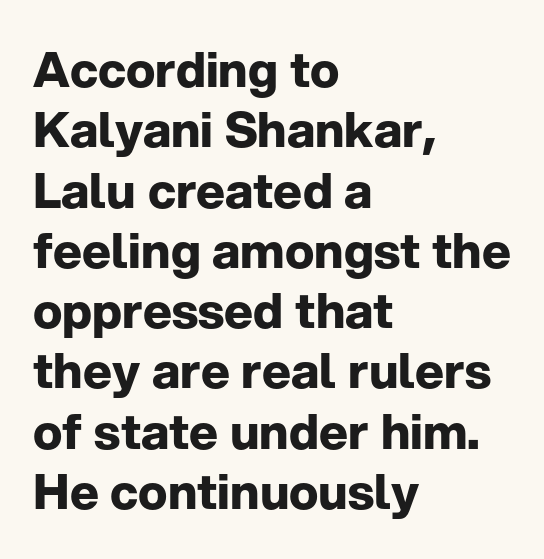
Quick note: underline off. The text was rendered using a sans face with plain stroke endings. Caption: bold face, heavy strokes. Inter-character spacing is left at the font's built-in metrics.
